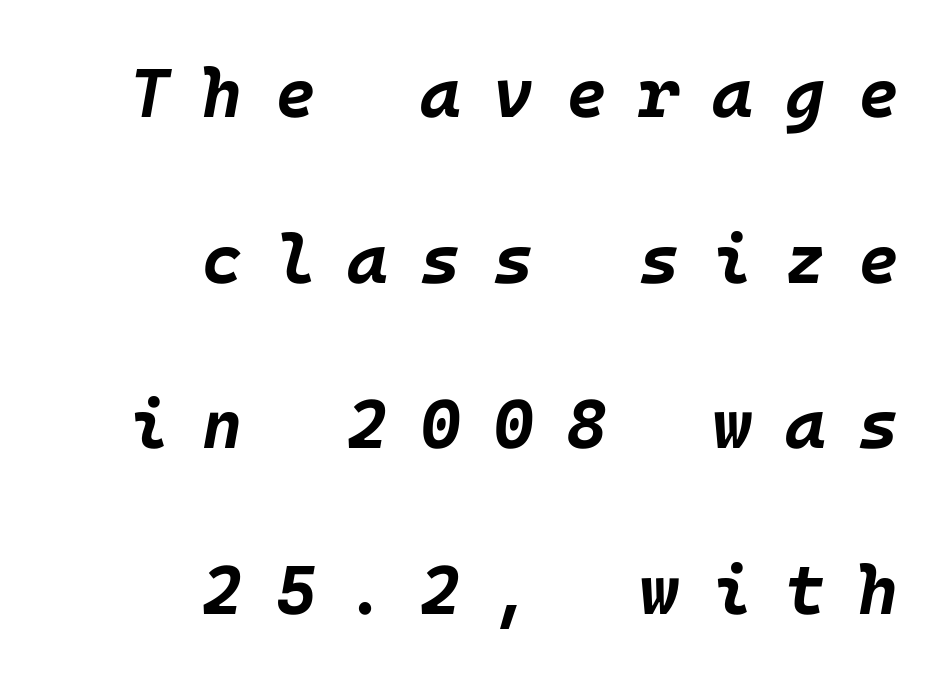
{"italic": "yes", "lean": "right", "slant_degrees": 10, "bold": "yes", "weight": "bold", "width": "normal", "stroke_contrast": "low", "x_height": "large", "underline": "no", "align": "right", "line_spacing": "loose", "line_spacing_ratio": 2.4, "letter_spacing": "wide", "letter_spacing_em": 0.47, "glyph_px": 69}
